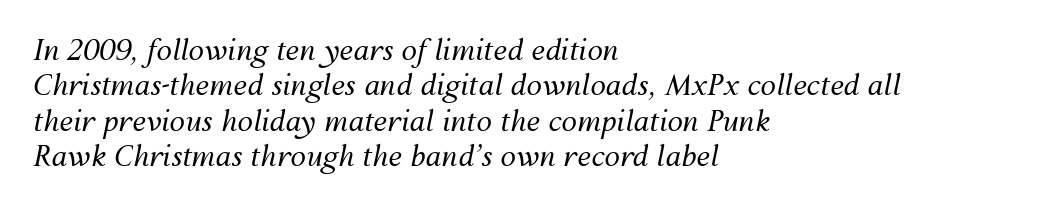
{"italic": "yes", "lean": "right", "slant_degrees": 12, "bold": "no", "weight": "regular", "width": "normal", "stroke_contrast": "medium", "x_height": "medium", "monospaced": "no", "underline": "no", "align": "left", "line_spacing": "normal", "line_spacing_ratio": 1.26, "letter_spacing": "normal", "letter_spacing_em": 0.0, "glyph_px": 28}
